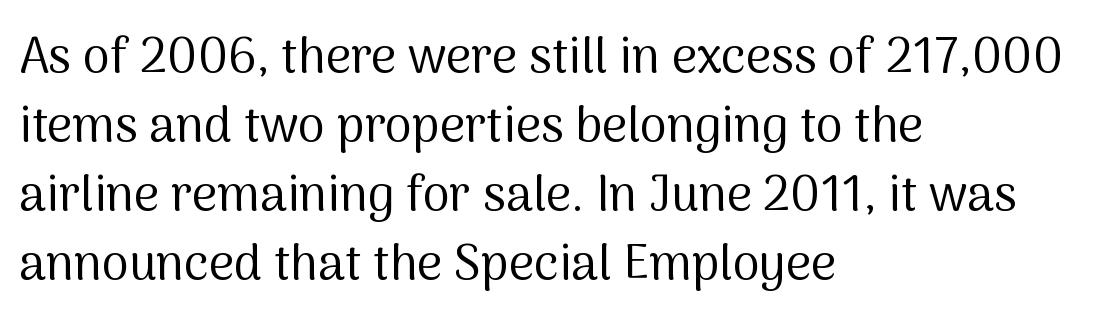
Ascenders rise straight up at ninety degrees. This rendering employs a face without finishing strokes, i.e., a sans-serif. Caption: standard tracking, unaltered. Underlining? Definitely not there. Compared with typical paragraphs, the rows here are spaced about the same.
